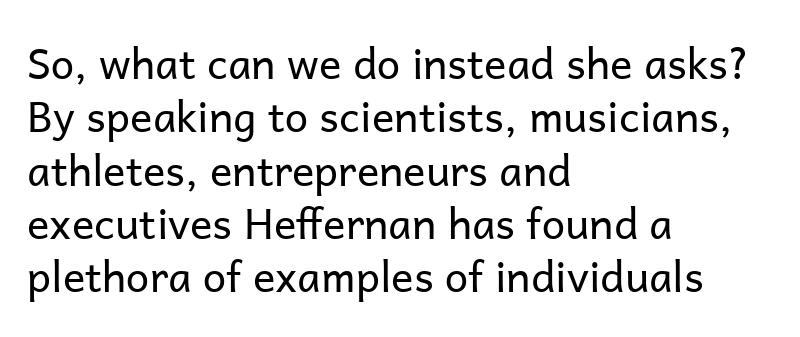
Varying glyph widths throughout — classic text-font behaviour. Bare-footed words on every line. One glance says typical: line gaps are just what's usual. Stems and bowls with no extra thickness — not bold. Reading down the block, your eye returns to a fixed left position each line. The passage shown has conventional tracking throughout.
